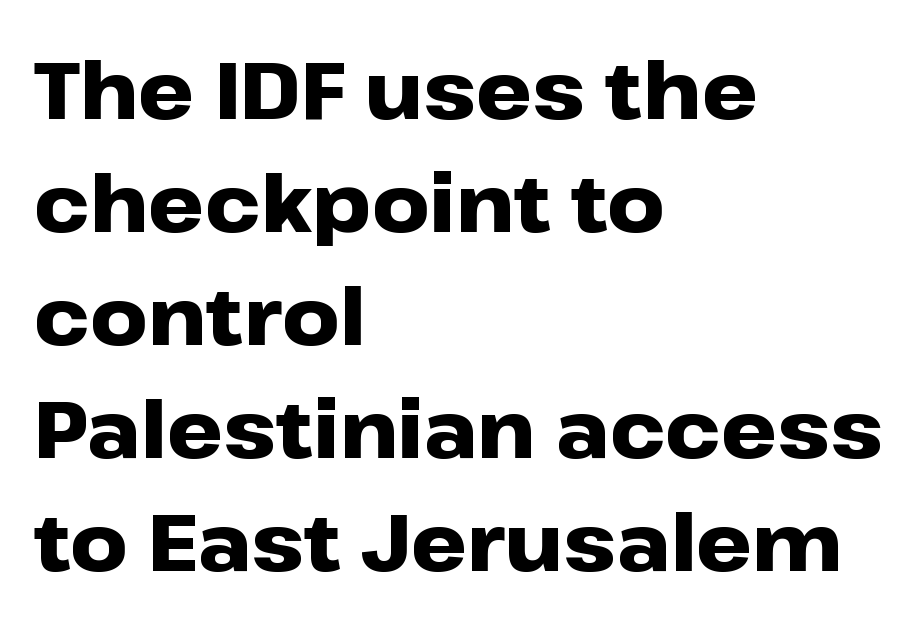
Does the copy run flush right? No — it runs flush left. Do the letters lean? They stand straight. Plain, unruled lines of type. Leading matches the norm, producing a regular column. Each letter keeps its own natural width here, so spacing adapts to shape.
